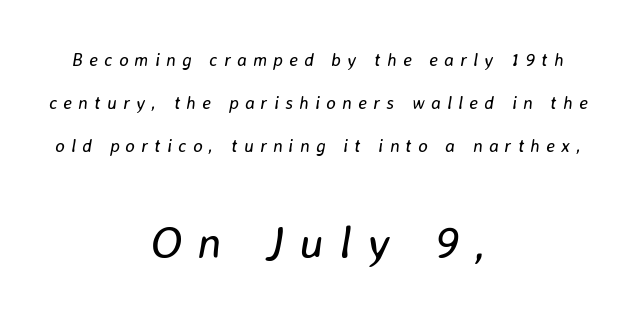
This rendering uses center alignment, leaving both contours irregular but symmetric. Size hierarchy here favors the trailing block over the leading one. The passage shown is not bold in any degree. The baseline area is clear. The face used here is proportionally spaced, like ordinary book or web type. This sample uses an oblique cut, with every glyph tilted off the vertical.
